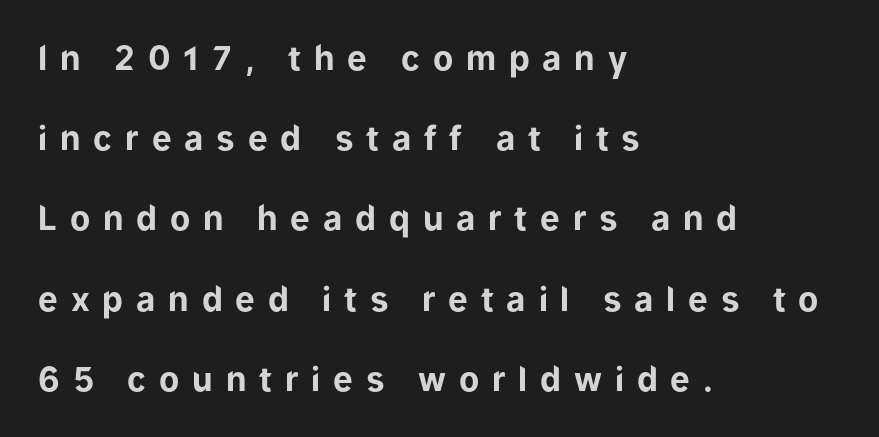
The image shows 33 px bold sans-serif type, upright; set left-aligned, loose line spacing (2.43x), unusually wide letter spacing (+0.39 em), not underlined; low stroke contrast and a medium x-height.
